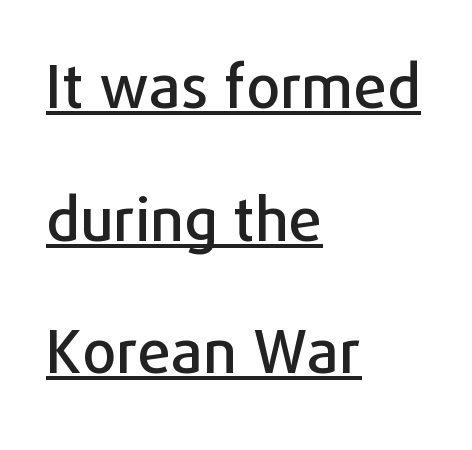
The image shows 60 px sans-serif type, upright; set left-aligned, loose line spacing (2.21x), normal letter spacing, underlined; low stroke contrast and a medium x-height.
